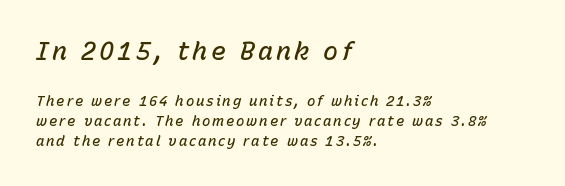
The image shows 25 px text type, italic (leaning right); set left-aligned, normal line spacing (1.43x), not underlined; the first (top) block is 1.79x larger.
